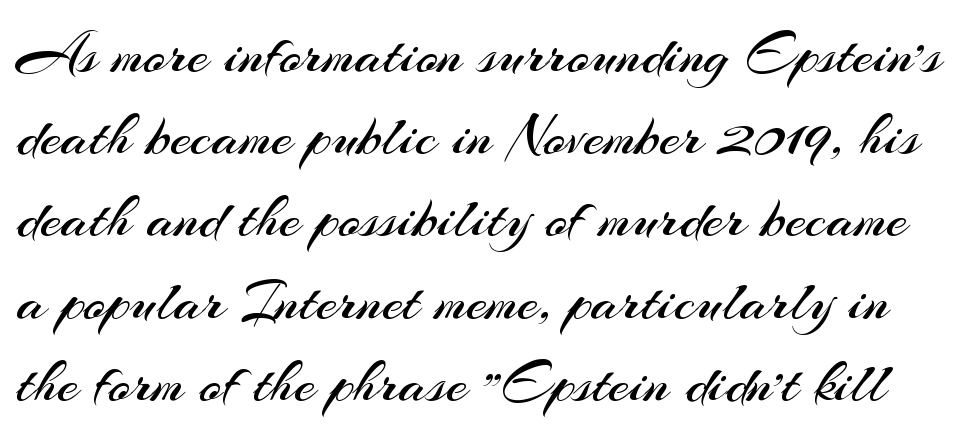
The image shows 60 px regular-weight sans-serif type; set normal line spacing (1.37x), normal letter spacing, not underlined; medium stroke contrast and a small x-height.
